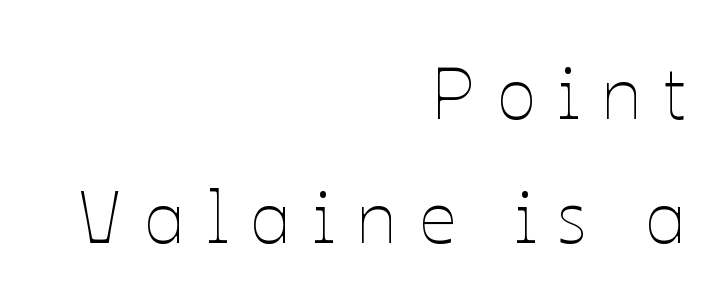
{"italic": "no", "bold": "no", "weight": "thin", "width": "normal", "stroke_contrast": "low", "x_height": "medium", "monospaced": "no", "underline": "no", "align": "right", "line_spacing": "normal", "line_spacing_ratio": 1.68, "letter_spacing": "wide", "letter_spacing_em": 0.29, "glyph_px": 74}
